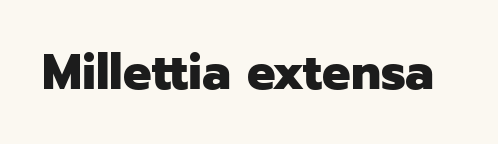
{"serif": "no", "italic": "no", "bold": "yes", "weight": "heavy", "width": "normal", "stroke_contrast": "low", "x_height": "medium", "monospaced": "no", "underline": "no", "letter_spacing": "normal", "letter_spacing_em": 0.0, "glyph_px": 50}
